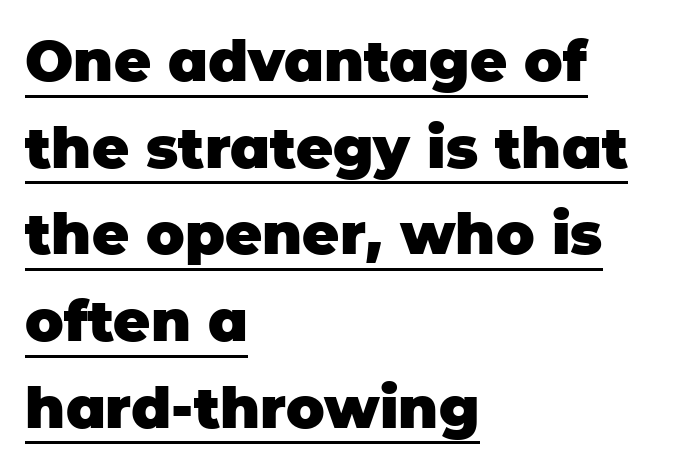
The image shows 57 px heavy sans-serif type, upright; set left-aligned, normal line spacing (1.52x), normal letter spacing, underlined; low stroke contrast and a large x-height.
